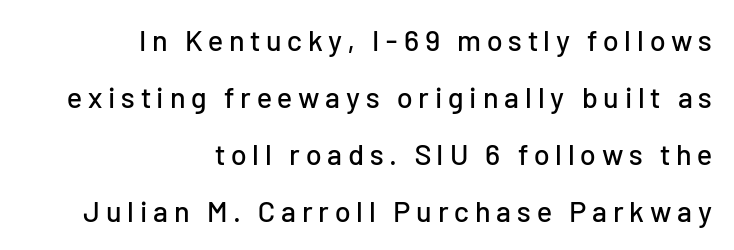
The image shows 29 px sans-serif type, upright; set right-aligned, loose line spacing (1.96x), unusually wide letter spacing (+0.2 em), not underlined; low stroke contrast and a medium x-height.
